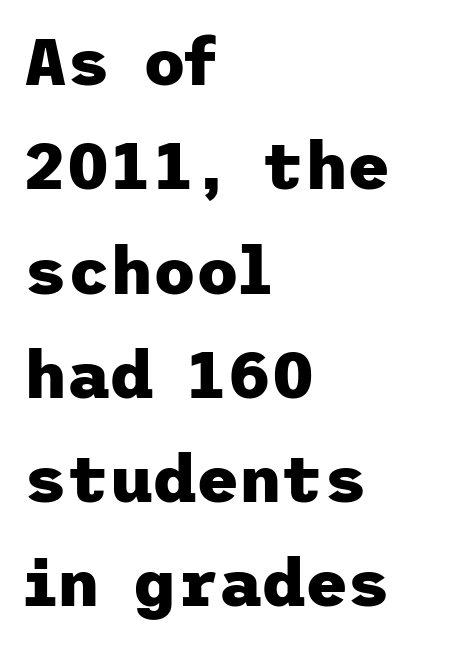
{"serif": "no", "italic": "no", "bold": "yes", "weight": "heavy", "width": "normal", "stroke_contrast": "low", "x_height": "medium", "underline": "no", "align": "left", "line_spacing": "normal", "line_spacing_ratio": 1.58, "letter_spacing": "normal", "letter_spacing_em": 0.0, "glyph_px": 66}
